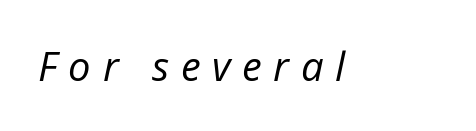
{"italic": "yes", "lean": "right", "slant_degrees": 12, "bold": "no", "weight": "regular", "width": "normal", "stroke_contrast": "low", "x_height": "medium", "monospaced": "no", "underline": "no", "letter_spacing": "wide", "letter_spacing_em": 0.29, "glyph_px": 40}
